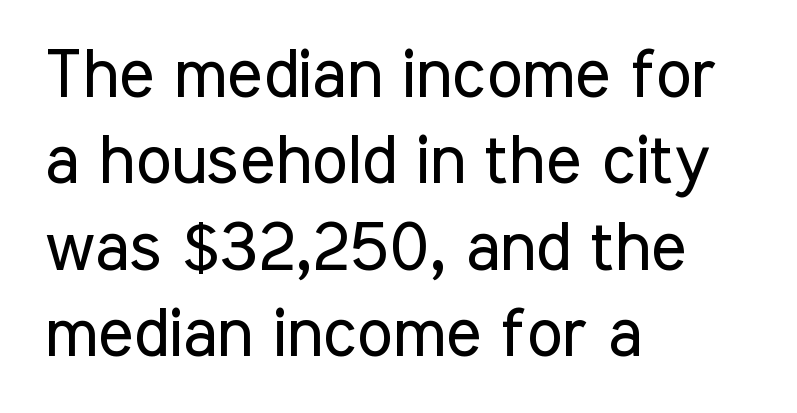
Is this a sans? Yes — the strokes have no serifs. The letters look calm and open, with moderate or lighter stems. Horizontal bands of white between lines are of average thickness. Notice how the stems are strictly vertical — no italics here. Tracking value appears to be zero — textbook default spacing.
